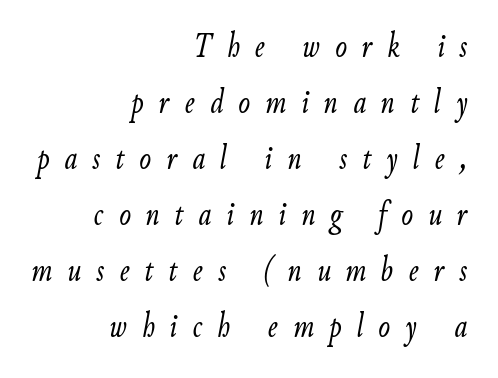
Q: Is the text bold? A: No.
Q: Is the text italic (slanted)? A: Yes, it leans right by about 9 degrees.
Q: Is the text underlined? A: No.
Q: How is the paragraph aligned? A: Right-aligned.
Q: Is the spacing between letters normal or unusually wide? A: Unusually wide.
Q: Is the spacing between lines tight, normal or loose? A: Normal.
Q: Width (condensed, normal, or wide)? A: Condensed.
Q: Stroke contrast? A: Low.
Q: x-height? A: Small.
Q: Monospaced? A: No.
